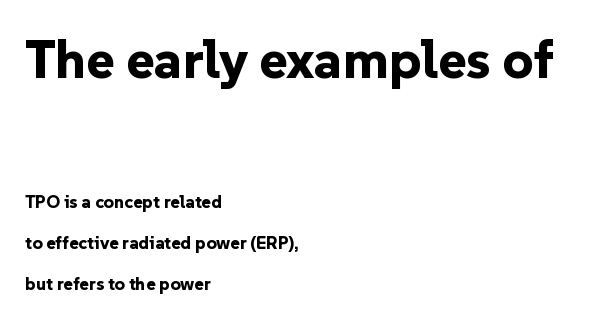
The image shows 54 px bold sans-serif type, upright; set left-aligned, loose line spacing (2.26x), normal letter spacing, not underlined; the first (top) block is 3.0x larger; low stroke contrast and a medium x-height.
